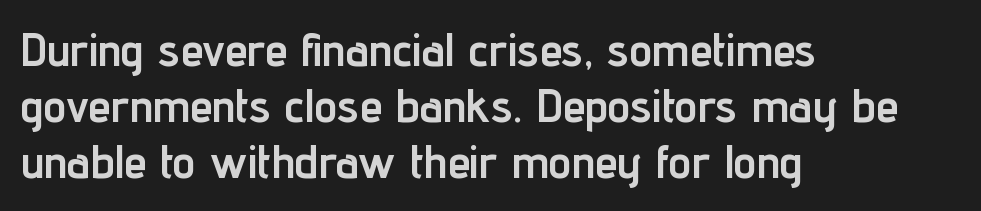
The image shows 46 px semibold, condensed sans-serif type, upright; set left-aligned, line spacing 1.22x, normal letter spacing, not underlined; low stroke contrast and a medium x-height.
